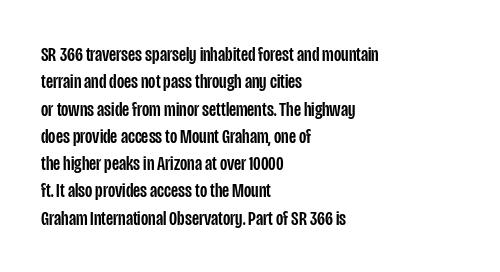
You could call the tracking neutral — neither tight nor loose. Honestly, there is no underline to notice here at all. This is roman type, the default non-slanted kind. Compared with a centered layout, this one pins lines to the left instead. Interline gaps are of average width in this sample.
